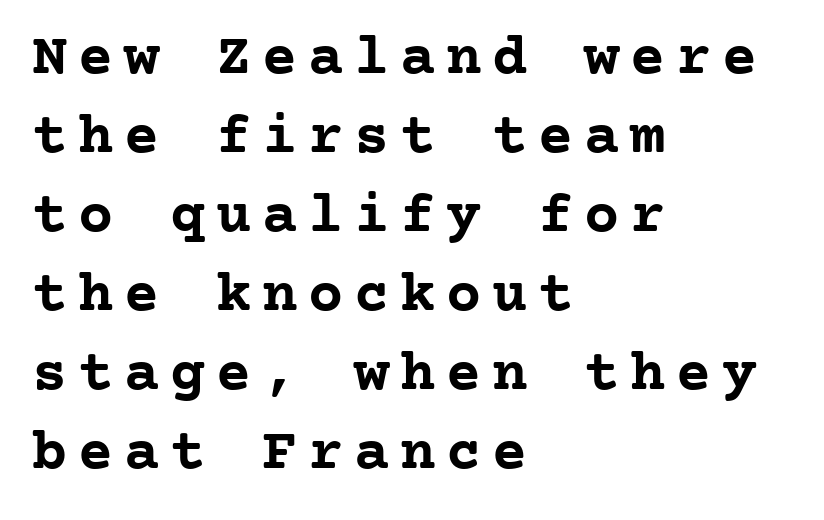
{"serif": "yes", "italic": "no", "bold": "yes", "weight": "semibold", "width": "normal", "stroke_contrast": "low", "x_height": "medium", "monospaced": "yes", "underline": "no", "align": "left", "line_spacing": "normal", "line_spacing_ratio": 1.34, "glyph_px": 59}
